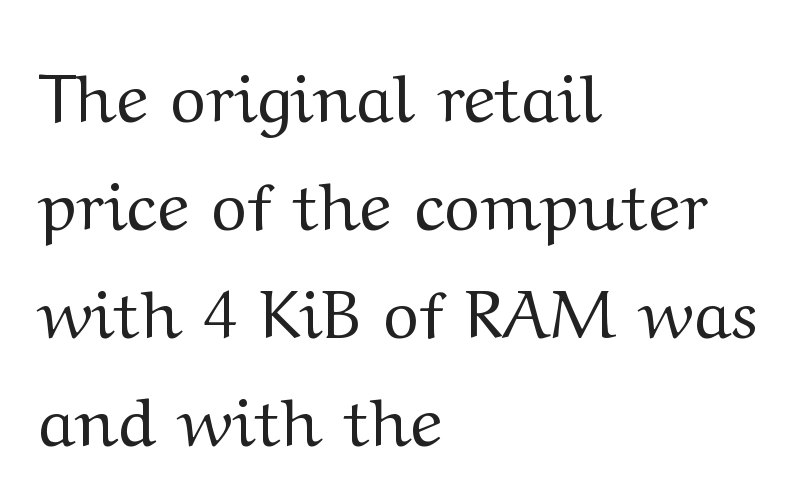
{"serif": "yes", "italic": "no", "bold": "no", "weight": "regular", "width": "wide", "stroke_contrast": "medium", "x_height": "medium", "monospaced": "no", "underline": "no", "align": "left", "line_spacing": "normal", "line_spacing_ratio": 1.59, "letter_spacing": "normal", "letter_spacing_em": 0.0, "glyph_px": 68}
